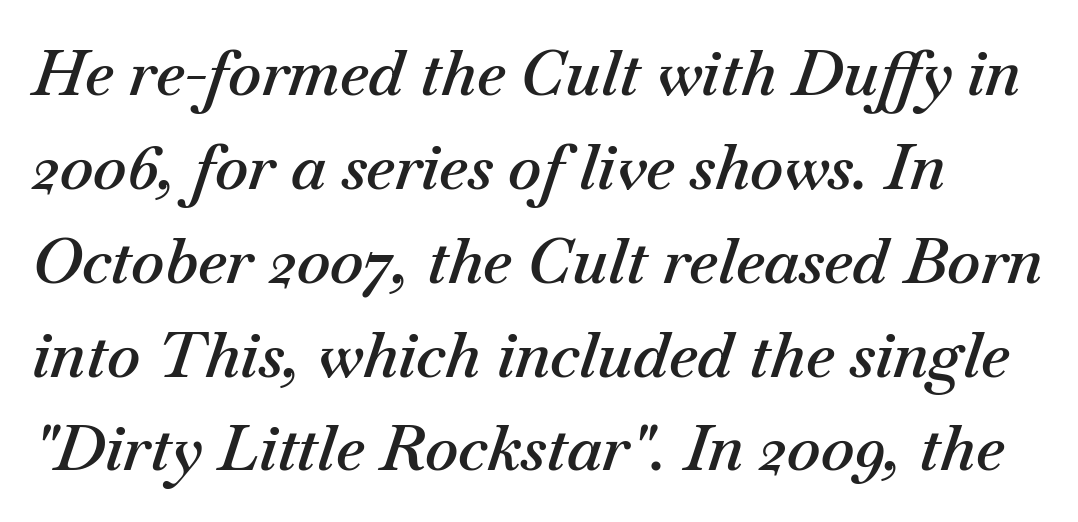
The image shows 63 px semibold type, italic (leaning right); set normal line spacing (1.49x), normal letter spacing, not underlined; medium stroke contrast and a small x-height.
